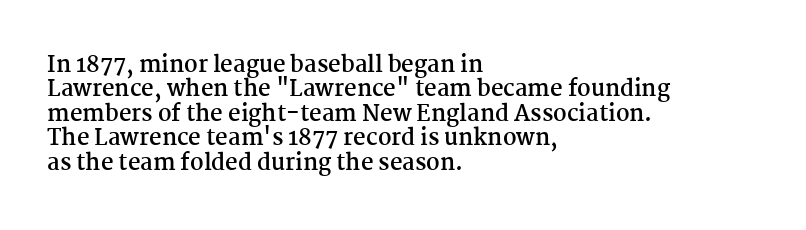
Q: Is the text bold? A: Yes.
Q: Is the text italic (slanted)? A: No, it is upright.
Q: Is the text underlined? A: No.
Q: How is the paragraph aligned? A: Left-aligned.
Q: Is the spacing between letters normal or unusually wide? A: Normal.
Q: Is the spacing between lines tight, normal or loose? A: Tight.
